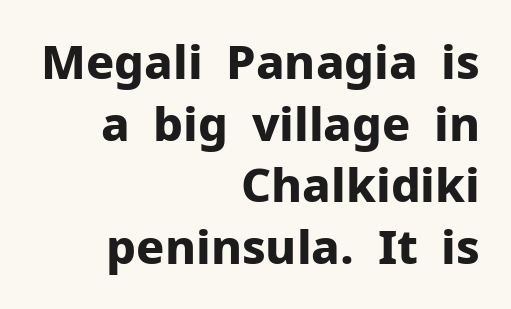
Q: Is the text bold? A: Yes.
Q: Is the text italic (slanted)? A: No, it is upright.
Q: Is the typeface a serif or a sans-serif typeface? A: Sans-serif.
Q: Is the text underlined? A: No.
Q: How is the paragraph aligned? A: Right-aligned.
Q: Is the spacing between letters normal or unusually wide? A: Normal.
Q: Is the spacing between lines tight, normal or loose? A: Normal.
Q: Width (condensed, normal, or wide)? A: Normal.
Q: Stroke contrast? A: Low.
Q: x-height? A: Medium.
Q: Monospaced? A: No.
